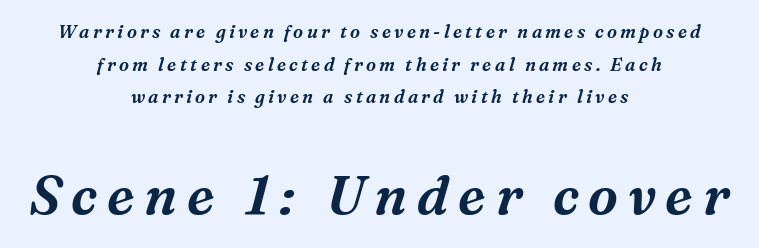
The image shows 54 px serif type, italic (leaning right); set centered, line spacing 1.81x, not underlined; the second (bottom) block is 3.0x larger; medium stroke contrast and a medium x-height.
